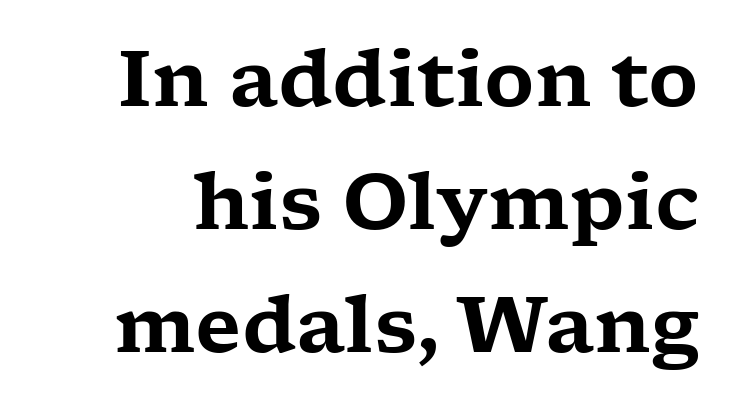
The image shows 77 px wide serif type, upright; set normal line spacing (1.6x), normal letter spacing, not underlined; low stroke contrast and a medium x-height.
